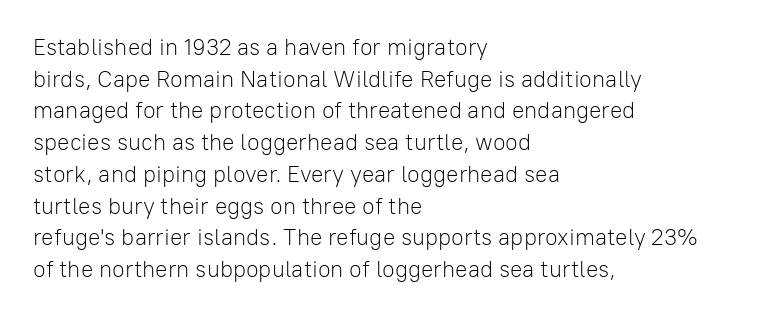
A roman cut, with each character standing at attention. Line spacing here is normal. The text block is weighted toward the left margin, trailing off unevenly rightward. Lines of text with bare space underneath. Nothing unusual about the tracking: characters are spaced as the font intends. A quiet, ordinary-to-light weight characterises the typeface.
